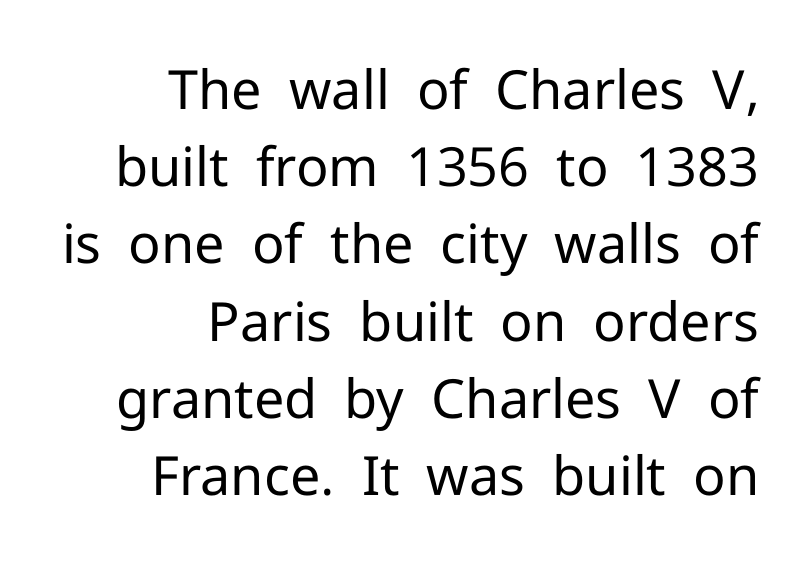
The image shows 54 px regular-weight sans-serif type, upright; set right-aligned, normal line spacing (1.43x), normal letter spacing, not underlined; low stroke contrast and a medium x-height.
